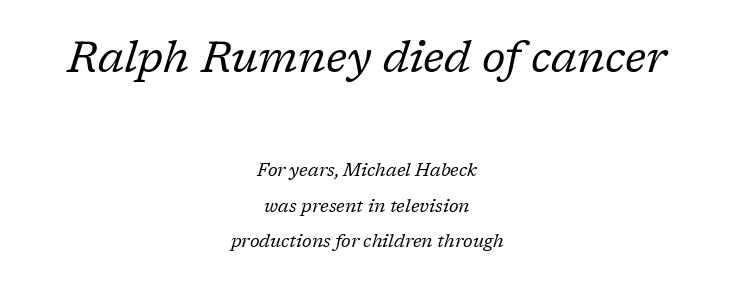
Q: Is the text bold? A: No.
Q: Is the text italic (slanted)? A: Yes, it leans right by about 17 degrees.
Q: Is the typeface a serif or a sans-serif typeface? A: Serif.
Q: Is the text underlined? A: No.
Q: How is the paragraph aligned? A: Centered.
Q: Is the spacing between letters normal or unusually wide? A: Normal.
Q: Is the spacing between lines tight, normal or loose? A: Loose.
Q: Which block of text is set in a larger size, the first (top) or the second (bottom)? A: The first (top) one.
Q: Width (condensed, normal, or wide)? A: Normal.
Q: Stroke contrast? A: Low.
Q: x-height? A: Medium.
Q: Monospaced? A: No.
